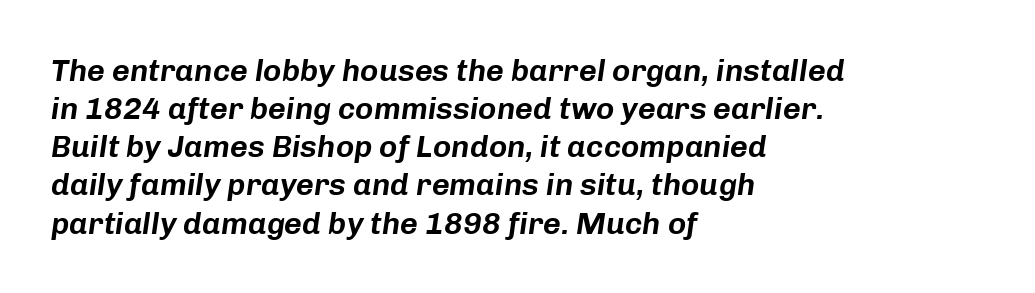
Look at the tracking — it's just the regular setting, nothing added. It's the slanting kind of type. Nobody drew a line under any word here. The setting favours the left margin, as ordinary paragraphs usually do.
